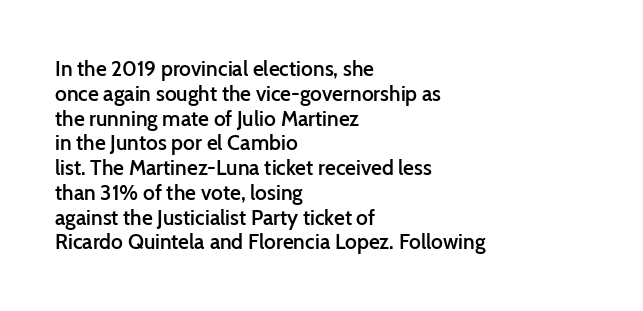
Q: Is the text bold? A: Semi-bold.
Q: Is the text italic (slanted)? A: No, it is upright.
Q: Is the text underlined? A: No.
Q: How is the paragraph aligned? A: Left-aligned.
Q: Is the spacing between letters normal or unusually wide? A: Normal.
